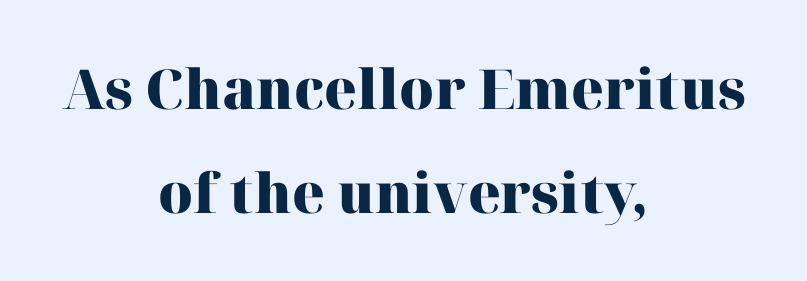
Q: Is the text bold? A: Yes.
Q: Is the text italic (slanted)? A: No, it is upright.
Q: Is the typeface a serif or a sans-serif typeface? A: Serif.
Q: Is the text underlined? A: No.
Q: How is the paragraph aligned? A: Centered.
Q: Is the spacing between letters normal or unusually wide? A: Normal.
Q: Is the spacing between lines tight, normal or loose? A: Loose.
Q: Width (condensed, normal, or wide)? A: Normal.
Q: Stroke contrast? A: High.
Q: x-height? A: Medium.
Q: Monospaced? A: No.
